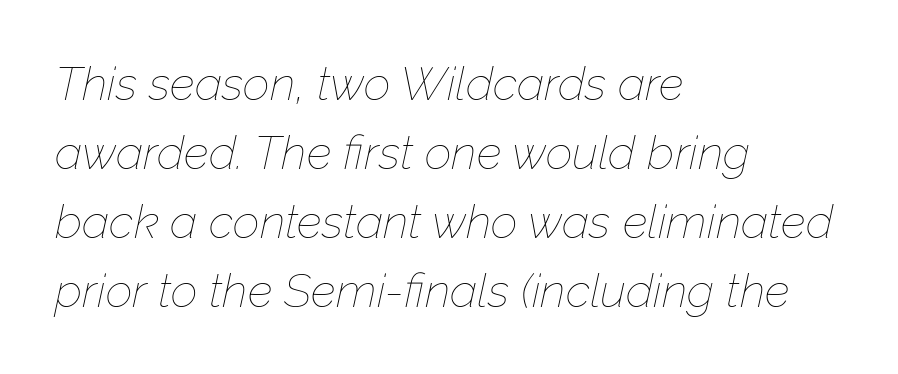
Each new line begins a customary step beneath the previous one. The gaps between neighbouring characters are ordinary and unremarkable. Looks like regular typesetting: each glyph gets only the width it needs. Clear beneath every line of the passage. Quick note: italic.
